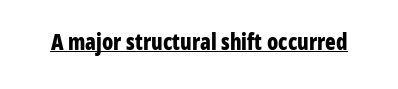
{"italic": "no", "bold": "yes", "underline": "yes", "letter_spacing": "normal", "letter_spacing_em": 0.0, "glyph_px": 22}
